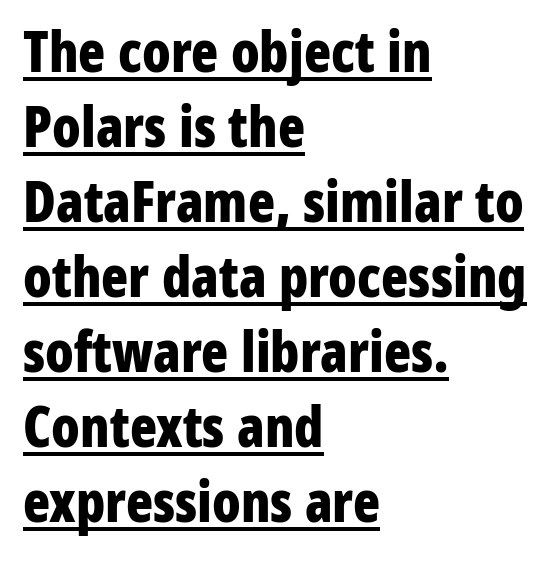
The gaps between neighbouring characters are ordinary and unremarkable. Typeset ragged right — the left edge is the straight one. Notice how thick the strokes are: this is what a full bold looks like. Rendered with straight, roman letterforms. Reading down the column, the eye jumps a familiar distance to each next line. The glyphs in this specimen are sans serif.
